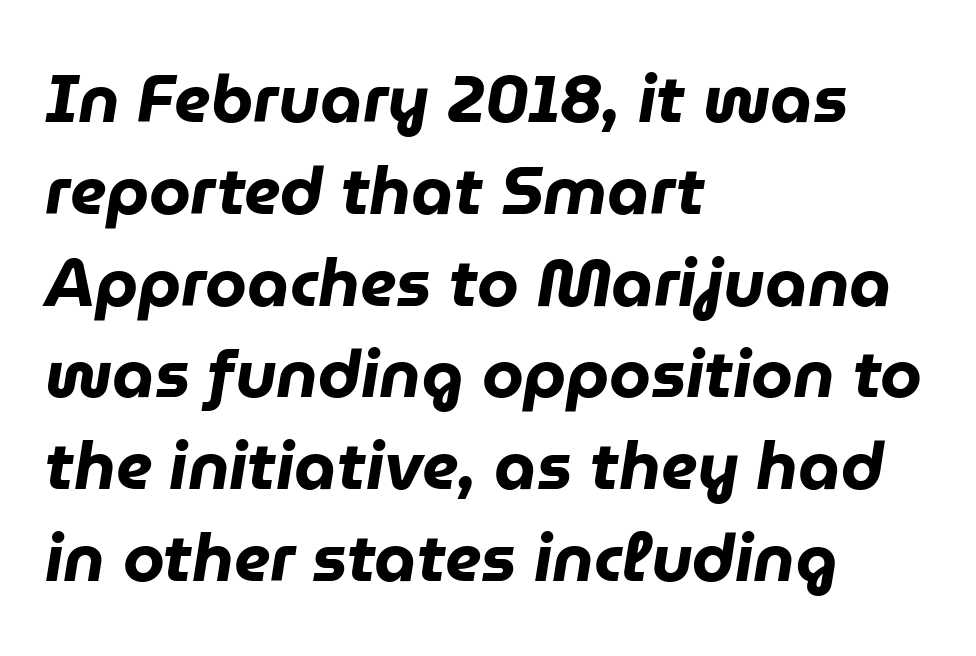
The image shows 67 px heavy type, italic (leaning right); set left-aligned, normal line spacing (1.37x), normal letter spacing, not underlined; low stroke contrast and a medium x-height.
